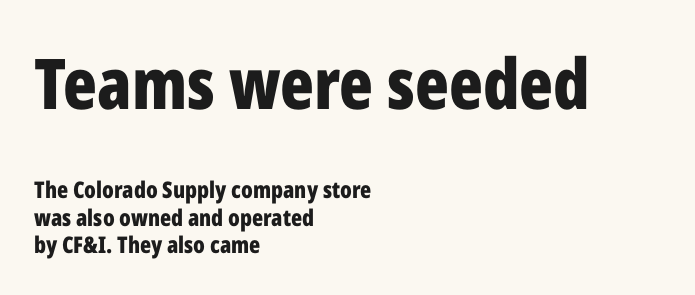
Each row of text sits above clean, open space. Notice how the stems are strictly vertical — no italics here. The glyphs in this specimen are sans serif. Set as a true bold cut, around the 700 mark. All the whitespace from short lines collects on the right. The passage shown begins with its larger block and ends with its smaller one.
